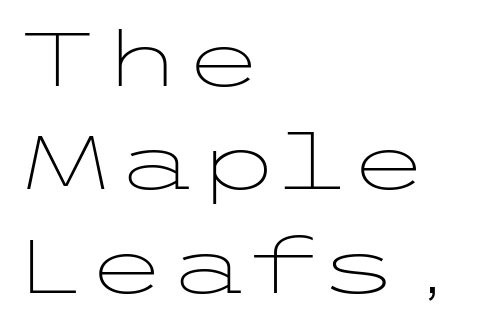
The image shows 75 px light, wide sans-serif type, upright; set left-aligned, normal line spacing (1.38x), normal letter spacing, not underlined; low stroke contrast and a medium x-height.
